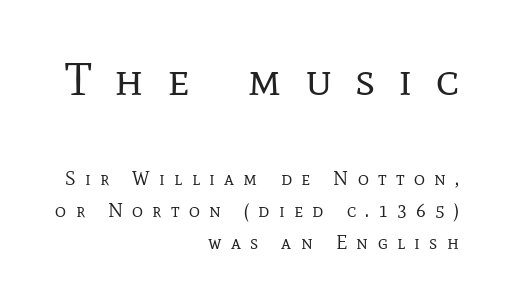
Q: Is the text bold? A: No.
Q: Is the text italic (slanted)? A: No, it is upright.
Q: Is the typeface a serif or a sans-serif typeface? A: Serif.
Q: Is the text underlined? A: No.
Q: How is the paragraph aligned? A: Right-aligned.
Q: Is the spacing between letters normal or unusually wide? A: Unusually wide.
Q: Is the spacing between lines tight, normal or loose? A: Normal.
Q: Which block of text is set in a larger size, the first (top) or the second (bottom)? A: The first (top) one.
Q: Width (condensed, normal, or wide)? A: Normal.
Q: Stroke contrast? A: Low.
Q: x-height? A: Medium.
Q: Monospaced? A: No.
